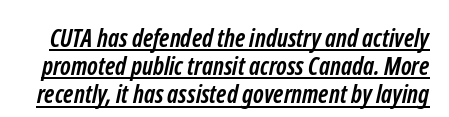
Q: Is the text bold? A: Yes.
Q: Is the text underlined? A: Yes.
Q: Is the spacing between letters normal or unusually wide? A: Normal.
Q: Is the spacing between lines tight, normal or loose? A: Tight.
